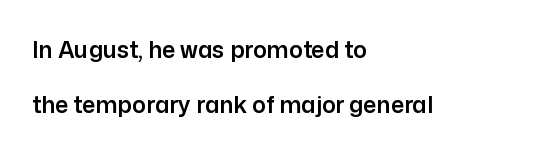
Unlike italic type, these characters show no tilt at all. The gaps between neighbouring characters are ordinary and unremarkable. The lines in this sample share a left origin and differ only in where they stop. The string is rendered with underlining switched off.
